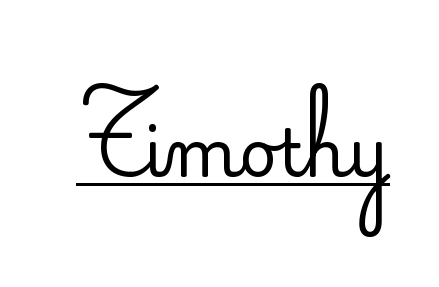
Q: Is the text bold? A: No.
Q: Is the text italic (slanted)? A: No, it is upright.
Q: Is the typeface a serif or a sans-serif typeface? A: Sans-serif.
Q: Is the text underlined? A: Yes.
Q: Is the spacing between letters normal or unusually wide? A: Normal.
Q: Width (condensed, normal, or wide)? A: Normal.
Q: Stroke contrast? A: Low.
Q: x-height? A: Small.
Q: Monospaced? A: No.
